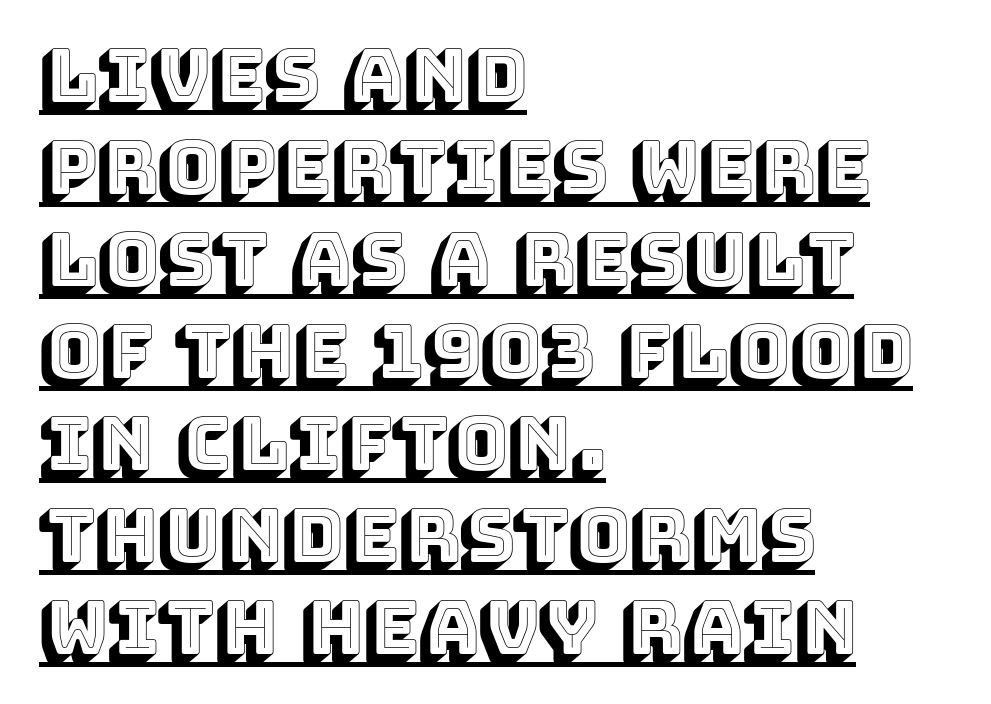
{"italic": "no", "width": "normal", "x_height": "large", "monospaced": "no", "underline": "yes", "align": "left", "line_spacing": "normal", "line_spacing_ratio": 1.26, "letter_spacing": "normal", "letter_spacing_em": 0.0, "glyph_px": 73}
